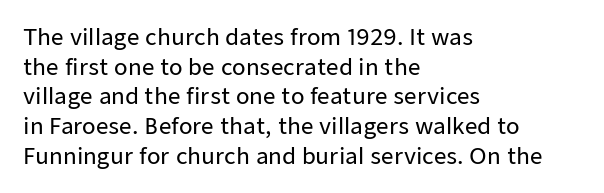
{"italic": "no", "underline": "no", "align": "left", "line_spacing": "normal", "line_spacing_ratio": 1.35, "letter_spacing": "normal", "letter_spacing_em": 0.0, "glyph_px": 22}
